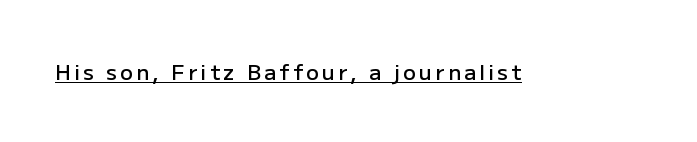
Q: Is the text bold? A: Semi-bold.
Q: Is the text italic (slanted)? A: No, it is upright.
Q: Is the text underlined? A: Yes.
